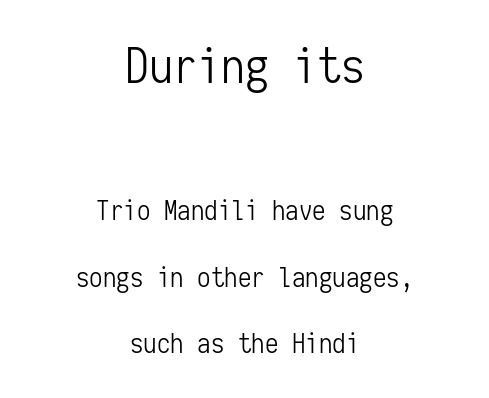
Q: Is the text bold? A: No.
Q: Is the text italic (slanted)? A: No, it is upright.
Q: Is the typeface a serif or a sans-serif typeface? A: Sans-serif.
Q: Is the text underlined? A: No.
Q: How is the paragraph aligned? A: Centered.
Q: Is the spacing between letters normal or unusually wide? A: Normal.
Q: Is the spacing between lines tight, normal or loose? A: Loose.
Q: Which block of text is set in a larger size, the first (top) or the second (bottom)? A: The first (top) one.
Q: Width (condensed, normal, or wide)? A: Condensed.
Q: Stroke contrast? A: Low.
Q: x-height? A: Medium.
Q: Monospaced? A: Yes.
